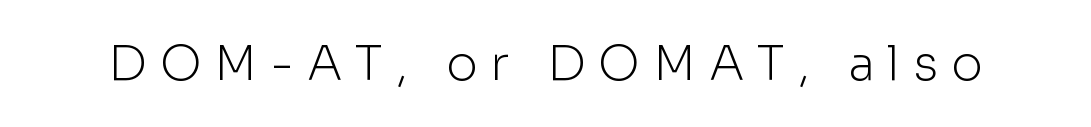
You could not count columns in this text — the font is proportionally spaced. Weight: regular or lighter. Loose tracking; the words dissolve into strings of separated letters. A typesetter would mark this as roman, not italic. A bare baseline throughout the passage.
